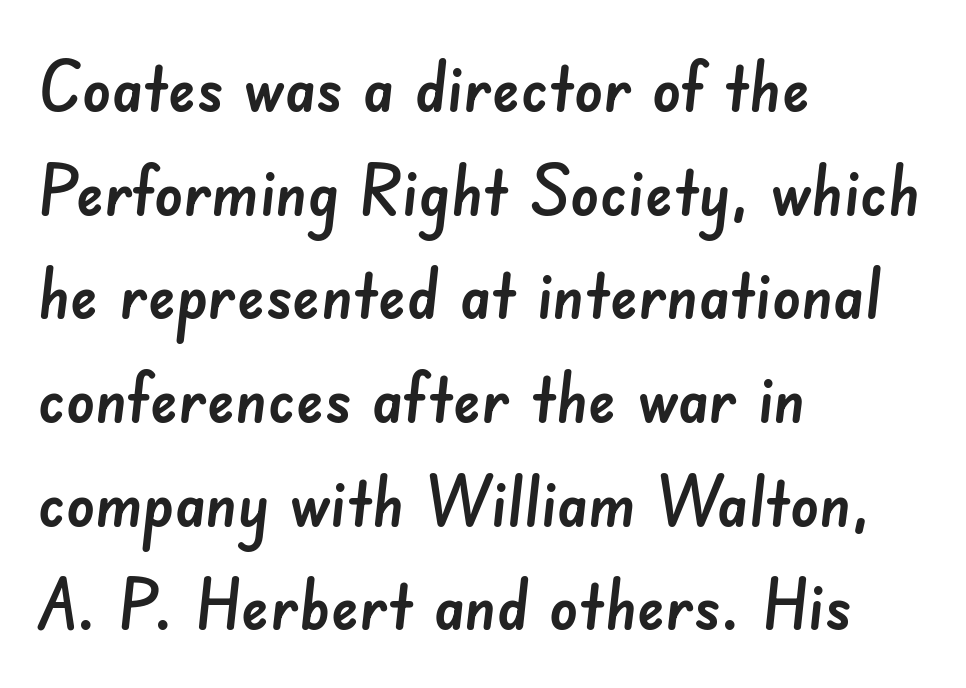
{"serif": "no", "width": "normal", "stroke_contrast": "low", "x_height": "small", "monospaced": "no", "underline": "no", "align": "left", "line_spacing": "normal", "line_spacing_ratio": 1.46, "letter_spacing": "normal", "letter_spacing_em": 0.0, "glyph_px": 71}
